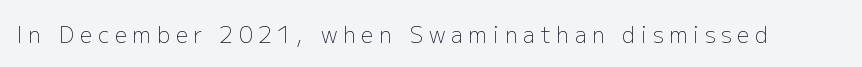
The image shows 22 px text type, upright; set unusually wide letter spacing (+0.25 em), not underlined.
